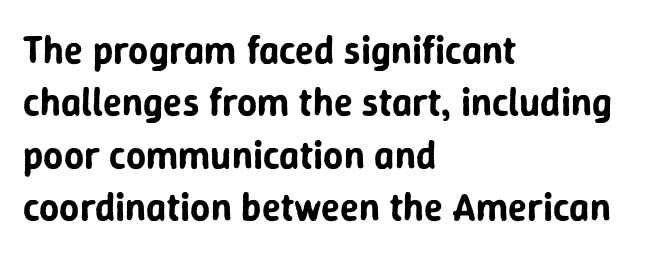
The image shows 39 px sans-serif type, upright; set left-aligned, normal line spacing (1.34x), normal letter spacing, not underlined; low stroke contrast and a medium x-height.
